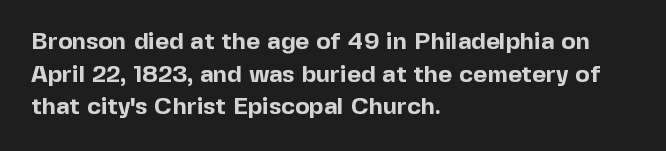
The rendering uses a moderate line-height, typical for paragraphs. The typography opts for an upright posture over an oblique one. Each word holds together tightly as a unit, with standard inter-letter gaps. Left-aligned paragraph, ragged on the right. The sample has been set heavy, in full bold. The string is rendered with underlining switched off.
